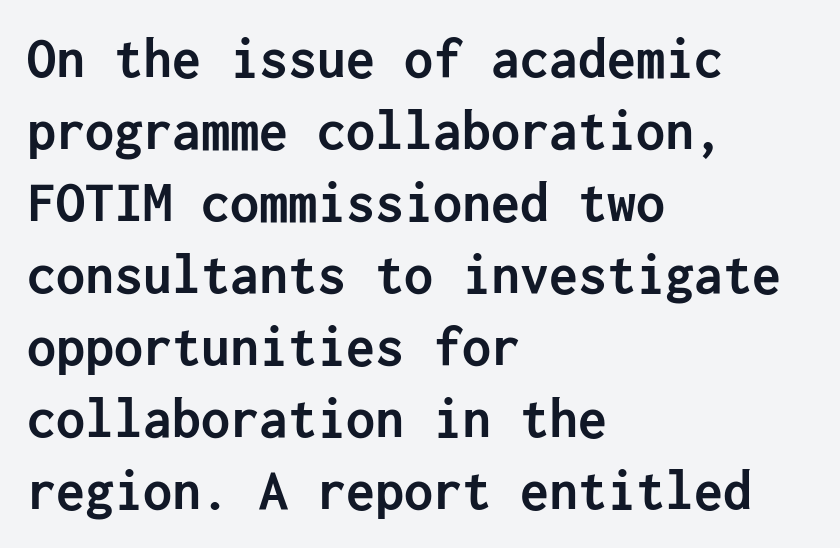
Q: Is the text bold? A: Yes.
Q: Is the text italic (slanted)? A: No, it is upright.
Q: Is the typeface a serif or a sans-serif typeface? A: Sans-serif.
Q: Is the text underlined? A: No.
Q: How is the paragraph aligned? A: Left-aligned.
Q: Is the spacing between letters normal or unusually wide? A: Normal.
Q: Width (condensed, normal, or wide)? A: Normal.
Q: Stroke contrast? A: Low.
Q: x-height? A: Medium.
